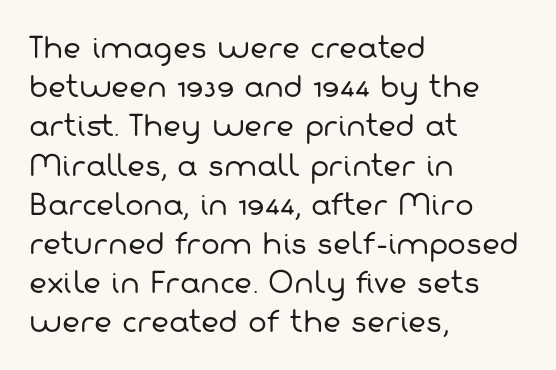
Q: Is the text bold? A: No.
Q: Is the typeface a serif or a sans-serif typeface? A: Sans-serif.
Q: Is the text underlined? A: No.
Q: How is the paragraph aligned? A: Left-aligned.
Q: Is the spacing between letters normal or unusually wide? A: Normal.
Q: Is the spacing between lines tight, normal or loose? A: Normal.
Q: Width (condensed, normal, or wide)? A: Normal.
Q: Stroke contrast? A: Low.
Q: x-height? A: Medium.
Q: Monospaced? A: No.
